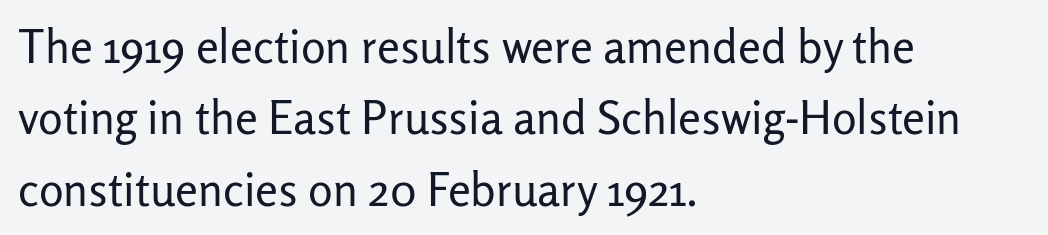
{"serif": "no", "italic": "no", "bold": "no", "weight": "regular", "width": "normal", "stroke_contrast": "low", "x_height": "medium", "monospaced": "no", "underline": "no", "align": "left", "line_spacing": "normal", "line_spacing_ratio": 1.55, "letter_spacing": "normal", "letter_spacing_em": 0.0, "glyph_px": 46}
